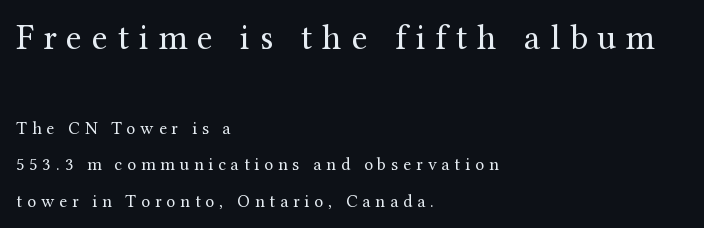
The image shows 36 px regular-weight serif type, upright; set left-aligned, loose line spacing (2.01x), unusually wide letter spacing (+0.27 em), not underlined; the first (top) block is 2.0x larger; medium stroke contrast and a medium x-height.
